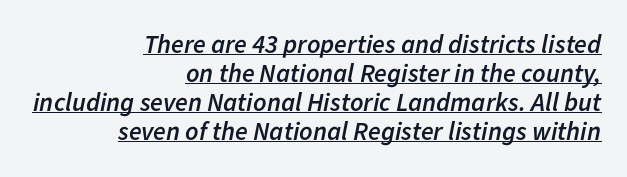
If you drew a ruler down the right edge, every line would touch it. Characters follow at the spacing the type designer built in. Honestly, the rows look squashed on top of each other. A continuous stroke trails under the words, as in a hyperlink. Is the type bold? Partly — it's a semibold, heavier than regular but not fully bold.
